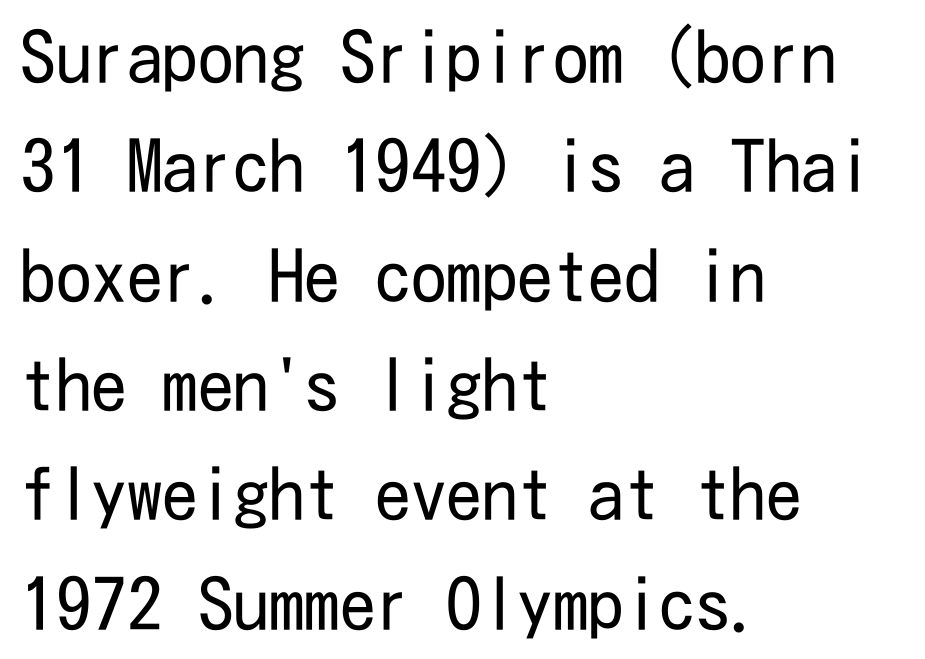
Q: Is the text bold? A: No.
Q: Is the text italic (slanted)? A: No, it is upright.
Q: Is the typeface a serif or a sans-serif typeface? A: Sans-serif.
Q: Is the text underlined? A: No.
Q: How is the paragraph aligned? A: Left-aligned.
Q: Is the spacing between letters normal or unusually wide? A: Normal.
Q: Is the spacing between lines tight, normal or loose? A: Normal.
Q: Width (condensed, normal, or wide)? A: Condensed.
Q: Stroke contrast? A: Low.
Q: x-height? A: Medium.
